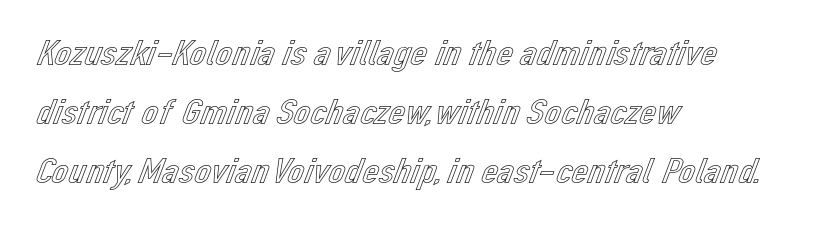
Alignment: flush left. Vertical spacing — default. The tracking reads as untouched default to a designer's eye. The string is rendered with underlining switched off.
